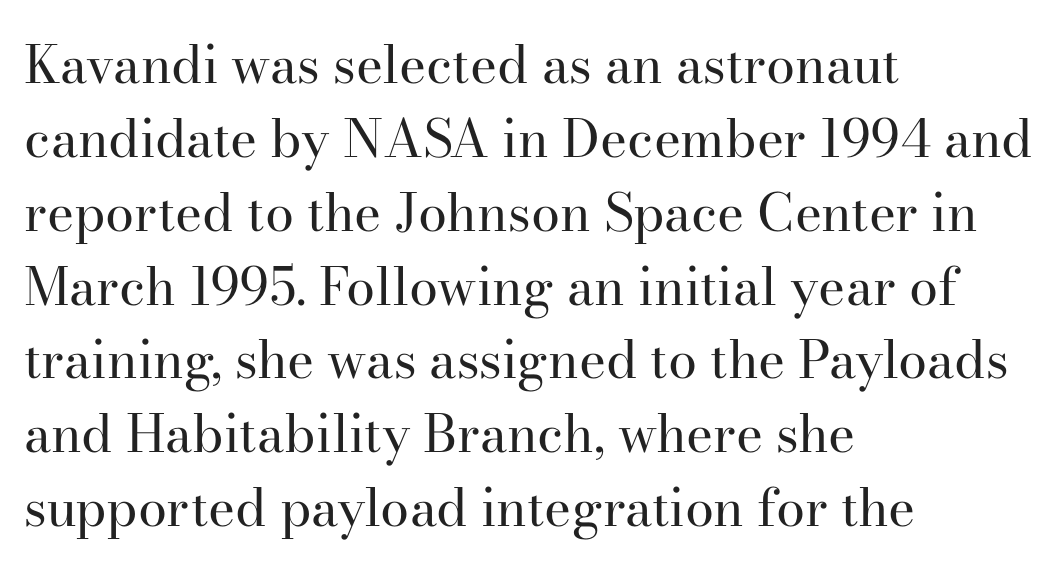
Leading: standard. Does the lettering tilt? It doesn't — this is upright. The passage shown is not bold in any degree. Letter spacing: default. Lines of text with bare space underneath.
